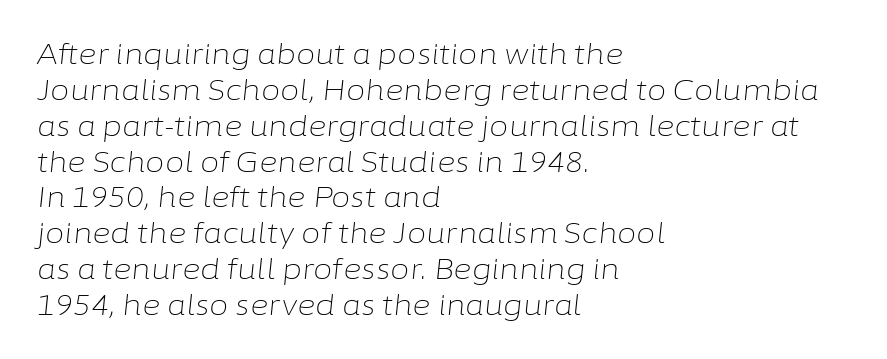
Q: Is the text bold? A: No.
Q: Is the text italic (slanted)? A: Yes, it leans right by about 6 degrees.
Q: Is the text underlined? A: No.
Q: How is the paragraph aligned? A: Left-aligned.
Q: Is the spacing between letters normal or unusually wide? A: Normal.
Q: Is the spacing between lines tight, normal or loose? A: Normal.
Q: Width (condensed, normal, or wide)? A: Normal.
Q: Stroke contrast? A: Low.
Q: x-height? A: Medium.
Q: Monospaced? A: No.
